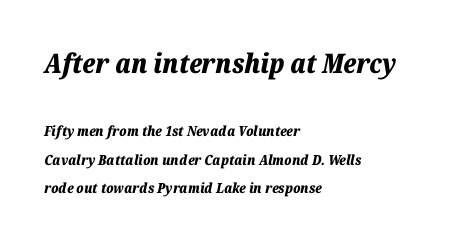
Q: Is the text bold? A: Yes.
Q: Is the text italic (slanted)? A: Yes, it leans right by about 12 degrees.
Q: Is the text underlined? A: No.
Q: How is the paragraph aligned? A: Left-aligned.
Q: Is the spacing between letters normal or unusually wide? A: Normal.
Q: Is the spacing between lines tight, normal or loose? A: Loose.
Q: Which block of text is set in a larger size, the first (top) or the second (bottom)? A: The first (top) one.
